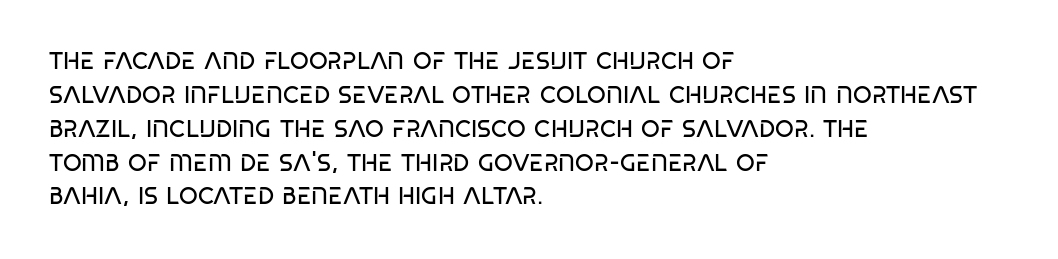
{"italic": "no", "bold": "no", "underline": "no", "align": "left", "line_spacing": "normal", "line_spacing_ratio": 1.41, "letter_spacing": "normal", "letter_spacing_em": 0.0, "glyph_px": 24}
